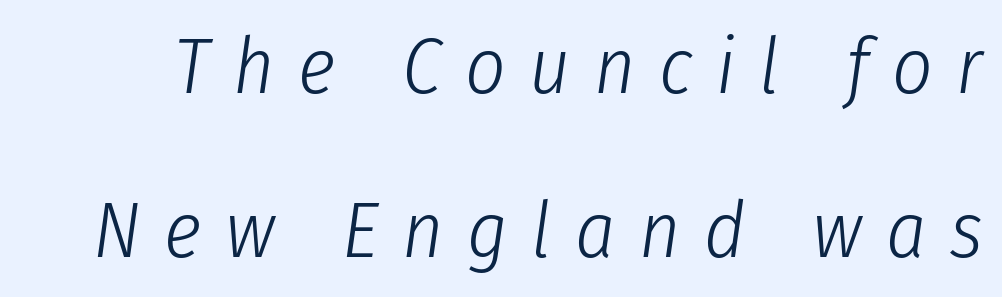
Q: Is the text bold? A: No.
Q: Is the text italic (slanted)? A: Yes, it leans right by about 8 degrees.
Q: Is the text underlined? A: No.
Q: Is the spacing between letters normal or unusually wide? A: Unusually wide.
Q: Is the spacing between lines tight, normal or loose? A: Loose.
Q: Width (condensed, normal, or wide)? A: Condensed.
Q: Stroke contrast? A: Low.
Q: x-height? A: Medium.
Q: Monospaced? A: No.
